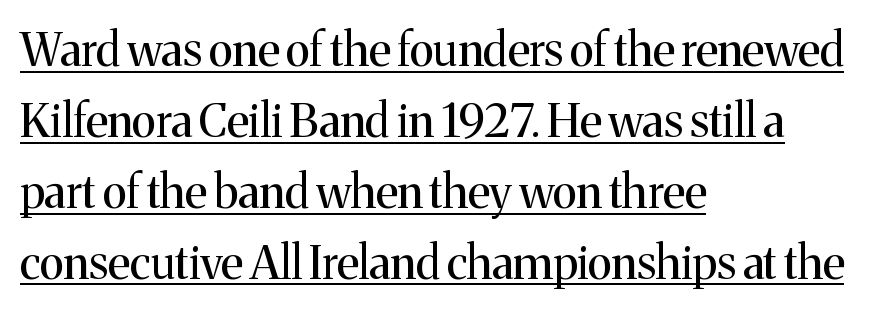
Q: Is the text bold? A: No.
Q: Is the text italic (slanted)? A: No, it is upright.
Q: Is the typeface a serif or a sans-serif typeface? A: Serif.
Q: Is the text underlined? A: Yes.
Q: How is the paragraph aligned? A: Left-aligned.
Q: Is the spacing between letters normal or unusually wide? A: Normal.
Q: Is the spacing between lines tight, normal or loose? A: Normal.
Q: Width (condensed, normal, or wide)? A: Normal.
Q: Stroke contrast? A: Medium.
Q: x-height? A: Medium.
Q: Monospaced? A: No.
